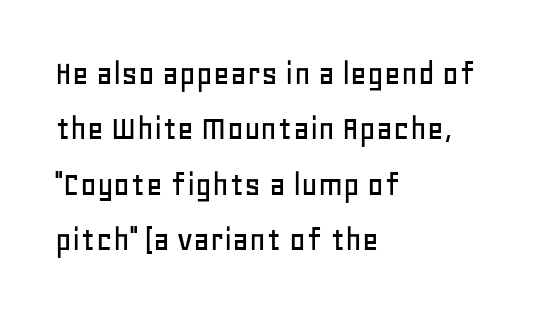
The image shows 36 px sans-serif type, upright; set left-aligned, normal line spacing (1.54x), normal letter spacing, not underlined; low stroke contrast and a large x-height.
